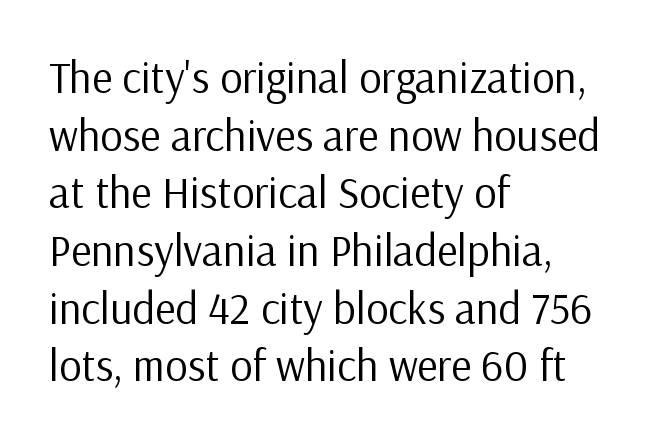
{"serif": "no", "italic": "no", "bold": "no", "weight": "regular", "width": "normal", "stroke_contrast": "low", "x_height": "medium", "monospaced": "no", "underline": "no", "align": "left", "line_spacing": "normal", "line_spacing_ratio": 1.31, "letter_spacing": "normal", "letter_spacing_em": 0.0, "glyph_px": 44}
